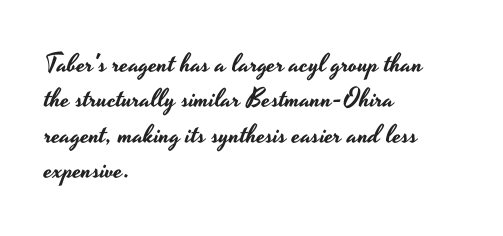
Q: Is the text italic (slanted)? A: Yes.
Q: Is the text underlined? A: No.
Q: How is the paragraph aligned? A: Left-aligned.
Q: Is the spacing between letters normal or unusually wide? A: Normal.
Q: Is the spacing between lines tight, normal or loose? A: Normal.
